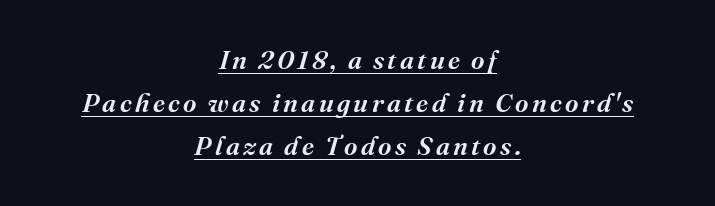
{"italic": "yes", "lean": "right", "slant_degrees": 16, "underline": "yes", "align": "center", "line_spacing": "normal", "line_spacing_ratio": 1.66, "glyph_px": 26}
